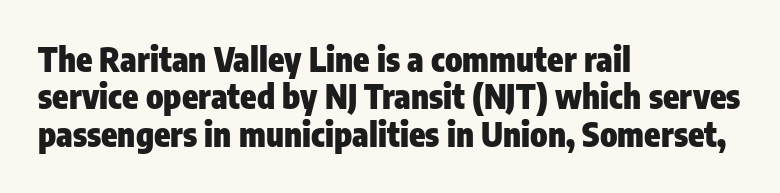
Q: Is the text bold? A: Yes.
Q: Is the text italic (slanted)? A: No, it is upright.
Q: Is the typeface a serif or a sans-serif typeface? A: Sans-serif.
Q: Is the text underlined? A: No.
Q: How is the paragraph aligned? A: Left-aligned.
Q: Is the spacing between letters normal or unusually wide? A: Normal.
Q: Is the spacing between lines tight, normal or loose? A: Tight.
Q: Width (condensed, normal, or wide)? A: Condensed.
Q: Stroke contrast? A: Low.
Q: x-height? A: Medium.
Q: Monospaced? A: No.
